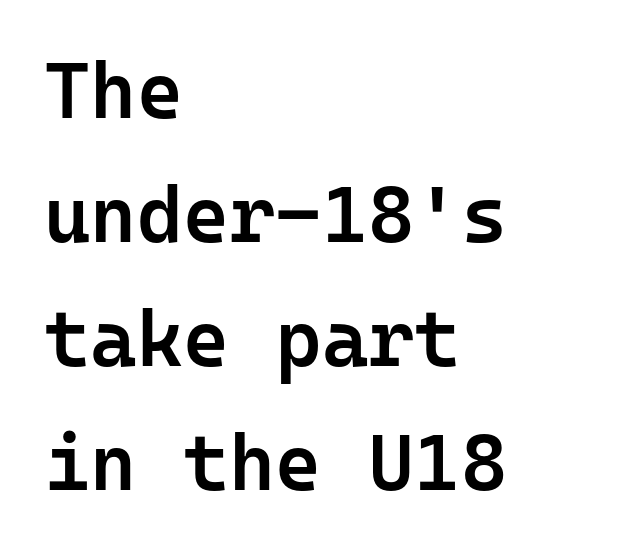
{"serif": "no", "italic": "no", "bold": "semi", "weight": "semibold", "width": "normal", "stroke_contrast": "low", "x_height": "medium", "monospaced": "yes", "underline": "no", "align": "left", "line_spacing": "normal", "line_spacing_ratio": 1.57, "letter_spacing": "normal", "letter_spacing_em": 0.0, "glyph_px": 79}
